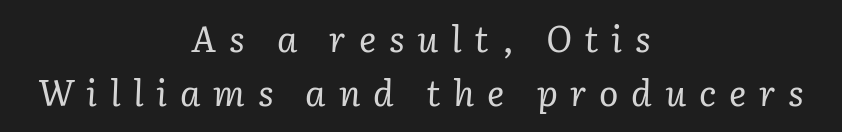
Descenders hang freely into open space. Each line is balanced around a shared central axis. The passage shown is not bold in any degree. These lines are composed in type with serifs. The designer left line spacing at the default.
